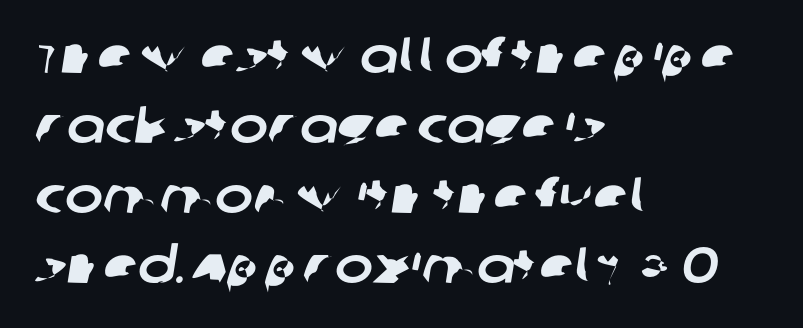
Q: Is the typeface a serif or a sans-serif typeface? A: Sans-serif.
Q: Is the text underlined? A: No.
Q: How is the paragraph aligned? A: Left-aligned.
Q: Is the spacing between letters normal or unusually wide? A: Normal.
Q: Is the spacing between lines tight, normal or loose? A: Normal.
Q: Width (condensed, normal, or wide)? A: Normal.
Q: Stroke contrast? A: Low.
Q: x-height? A: Large.
Q: Monospaced? A: No.
